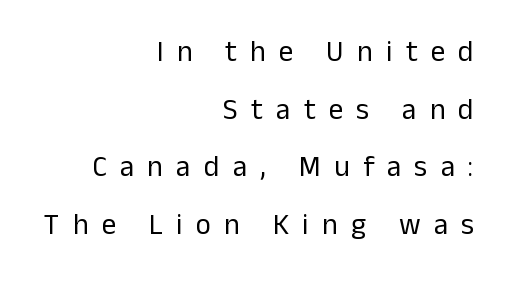
Students, observe: this is what heavily led, spacious text looks like. How are the letters spaced? Widely, with obvious added tracking. The letters advance in unequal steps, a hallmark of proportional type. Leftover space on each line is placed entirely before the opening word. Just letters on the line, the space beneath them empty.
